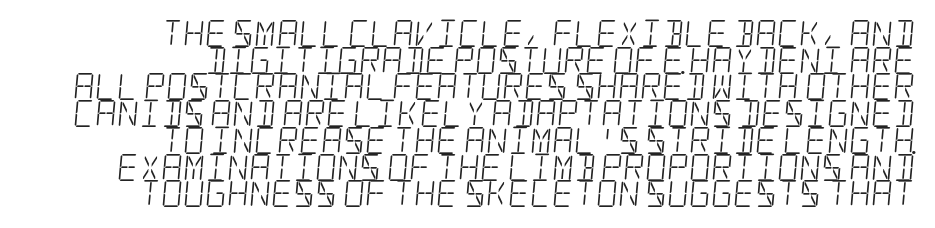
The gap between lines stays unmarked. This sample uses plain, unmodified letter spacing. If you measured baseline to baseline, you'd find a short distance. This rendering uses right alignment, leaving the left contour irregular.
